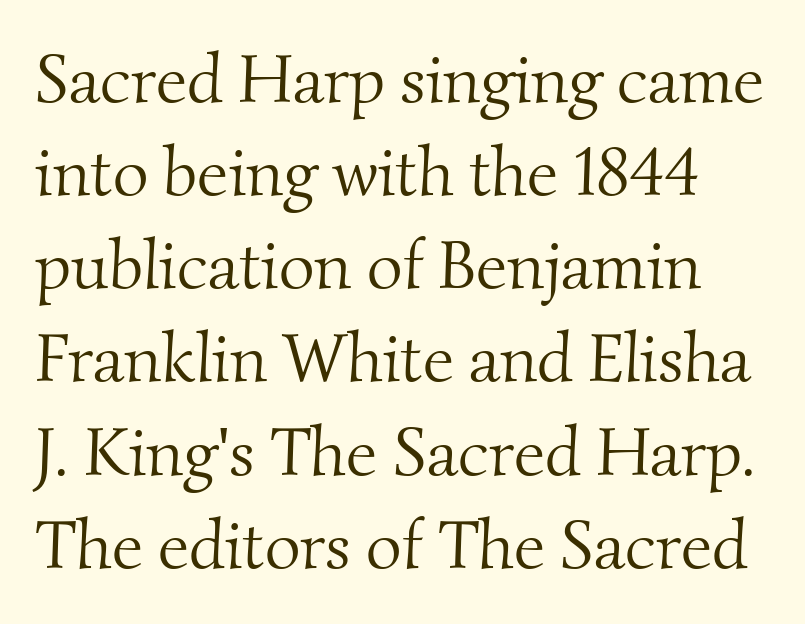
The letterforms sit shoulder to shoulder at normal distance. Regarding leading, the lines here are spaced in the standard way. Stroke terminals: seriffed. Weight: not bold — regular or lighter.
